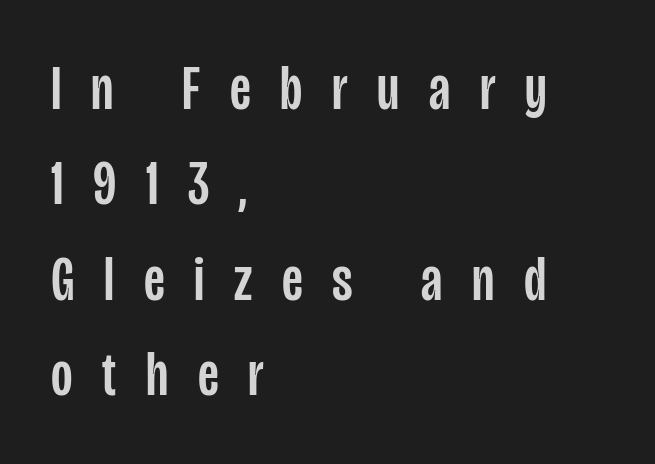
These lines are rendered in a variable-pitch font. The lines are quadded left. The strip under each line holds only bare page. Substantial extra tracking has been applied to these lines. No italicization has been applied; the sample stays upright.
